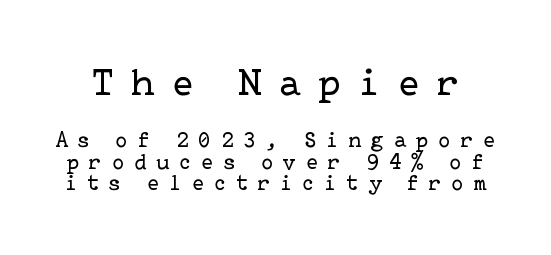
{"serif": "yes", "italic": "no", "bold": "no", "weight": "regular", "width": "normal", "stroke_contrast": "low", "x_height": "medium", "underline": "no", "line_spacing": "tight", "line_spacing_ratio": 0.99, "letter_spacing": "wide", "letter_spacing_em": 0.46, "larger_block": "first", "size_ratio": 1.77, "glyph_px": 39}
